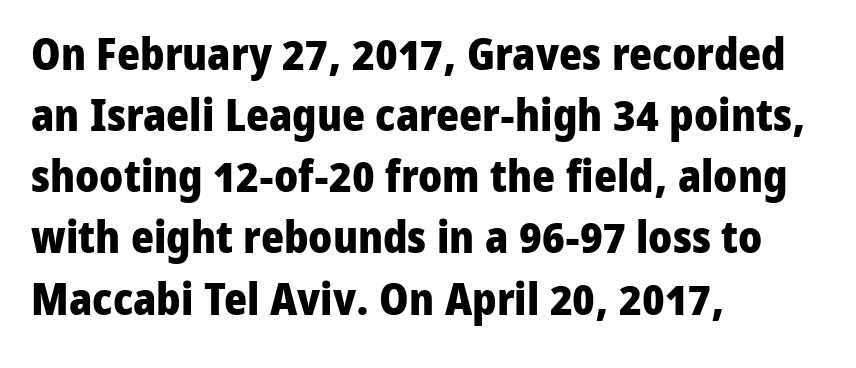
Q: Is the text bold? A: Yes.
Q: Is the text italic (slanted)? A: No, it is upright.
Q: Is the typeface a serif or a sans-serif typeface? A: Sans-serif.
Q: Is the text underlined? A: No.
Q: How is the paragraph aligned? A: Left-aligned.
Q: Is the spacing between letters normal or unusually wide? A: Normal.
Q: Is the spacing between lines tight, normal or loose? A: Normal.
Q: Width (condensed, normal, or wide)? A: Normal.
Q: Stroke contrast? A: Low.
Q: x-height? A: Medium.
Q: Monospaced? A: No.
